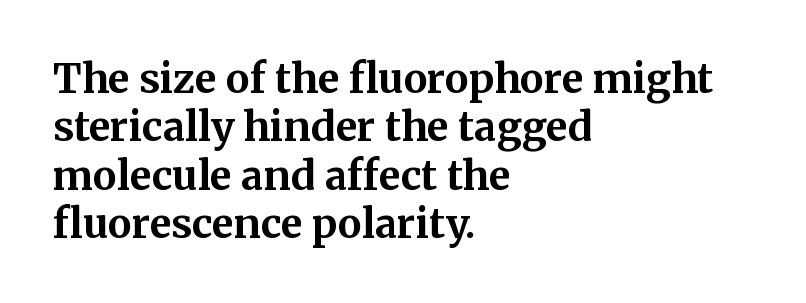
The image shows 40 px bold serif type, upright; set left-aligned, line spacing 1.21x, normal letter spacing, not underlined; medium stroke contrast and a medium x-height.
